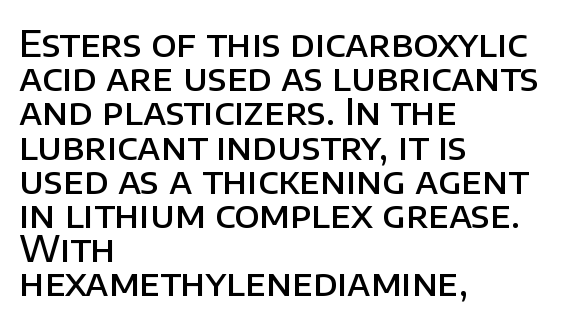
{"serif": "no", "italic": "no", "bold": "semi", "weight": "semibold", "width": "normal", "stroke_contrast": "low", "x_height": "large", "monospaced": "no", "underline": "no", "align": "left", "line_spacing": "tight", "line_spacing_ratio": 0.95, "letter_spacing": "normal", "letter_spacing_em": 0.0, "glyph_px": 36}
